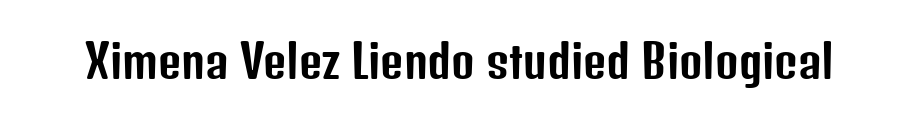
The image shows 45 px condensed sans-serif type, upright; set normal letter spacing, not underlined; low stroke contrast and a medium x-height.
